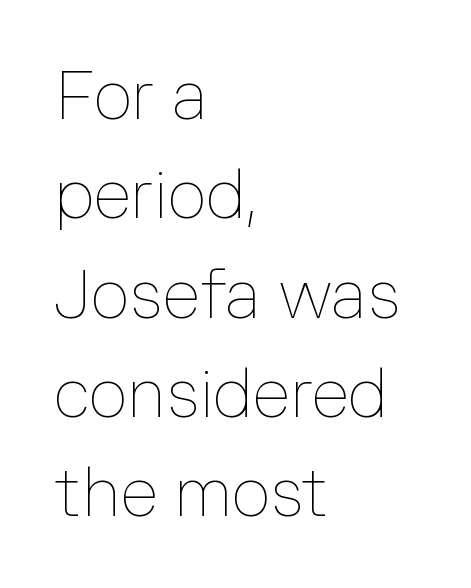
The image shows 68 px thin type, upright; set left-aligned, normal line spacing (1.46x), normal letter spacing, not underlined; low stroke contrast and a medium x-height.
